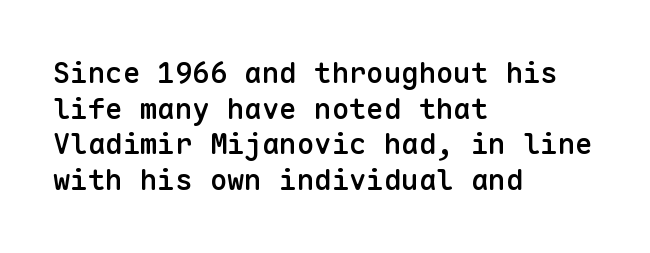
The image shows 29 px semibold sans-serif type, upright, monospaced; set left-aligned, line spacing 1.23x, normal letter spacing, not underlined; low stroke contrast and a medium x-height.
